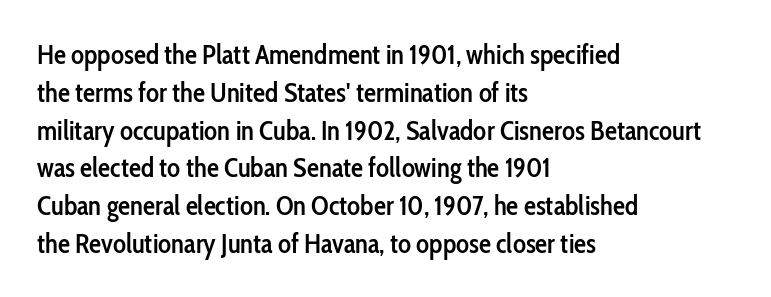
Short note: letters normally spaced. In terms of weight, the rendering is demibold, just under bold. Students, observe: this is what conventionally led text looks like. The typography opts for an upright posture over an oblique one. Each line starts at the same left margin while the right side varies. Check the space under the baseline: it is left empty.
